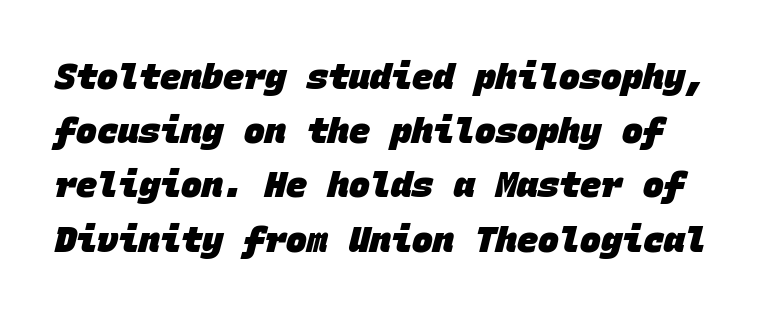
Q: Is the text bold? A: Yes.
Q: Is the typeface a serif or a sans-serif typeface? A: Sans-serif.
Q: Is the text underlined? A: No.
Q: Is the spacing between letters normal or unusually wide? A: Normal.
Q: Is the spacing between lines tight, normal or loose? A: Normal.
Q: Width (condensed, normal, or wide)? A: Normal.
Q: Stroke contrast? A: Low.
Q: x-height? A: Large.
Q: Monospaced? A: Yes.
